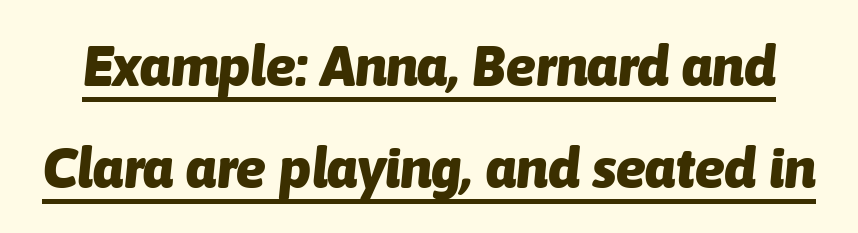
Q: Is the text bold? A: Yes.
Q: Is the text italic (slanted)? A: Yes, it leans right by about 6 degrees.
Q: Is the text underlined? A: Yes.
Q: Is the spacing between letters normal or unusually wide? A: Normal.
Q: Width (condensed, normal, or wide)? A: Normal.
Q: Stroke contrast? A: Low.
Q: x-height? A: Medium.
Q: Monospaced? A: No.
